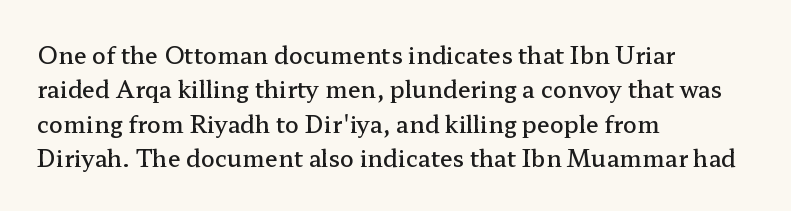
The image shows 23 px text type, upright; set left-aligned, normal line spacing (1.49x), normal letter spacing, not underlined.
